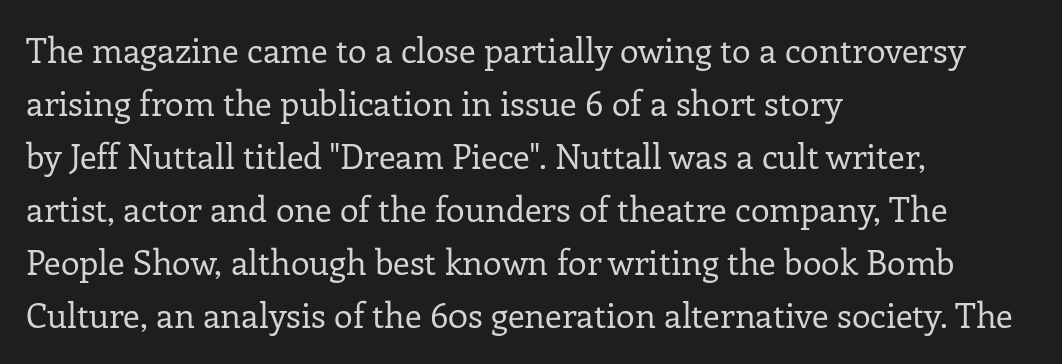
The image shows 34 px regular-weight serif type, upright; set left-aligned, normal line spacing (1.56x), normal letter spacing, not underlined; low stroke contrast and a medium x-height.
